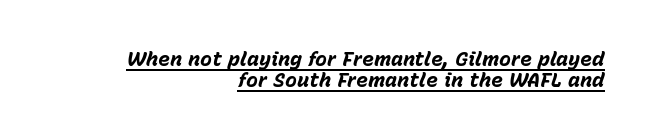
The paragraph has a hard right edge and a soft left edge. Observe the lean: these are italic letterforms. Pretty heavy lettering here — definitely bold. Quick note: interline space is minimal. Spacing between characters is what you'd get straight out of the box. The words here are underlined.
